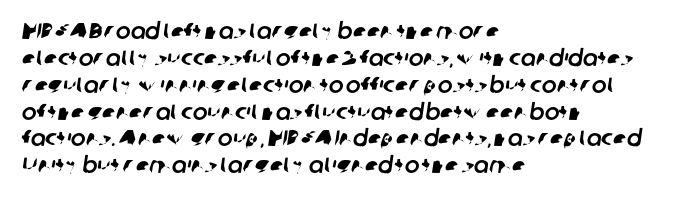
Q: Is the text underlined? A: No.
Q: How is the paragraph aligned? A: Left-aligned.
Q: Is the spacing between letters normal or unusually wide? A: Normal.
